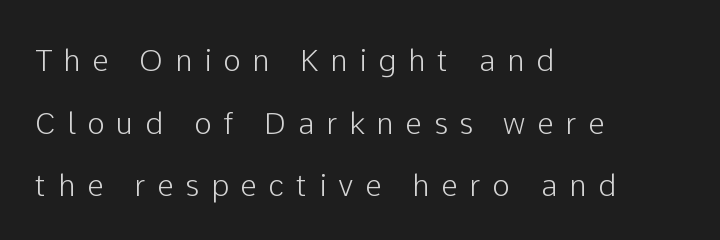
{"serif": "no", "italic": "no", "width": "normal", "stroke_contrast": "low", "x_height": "medium", "monospaced": "no", "underline": "no", "align": "left", "line_spacing": "loose", "line_spacing_ratio": 2.09, "letter_spacing": "wide", "letter_spacing_em": 0.39, "glyph_px": 30}
